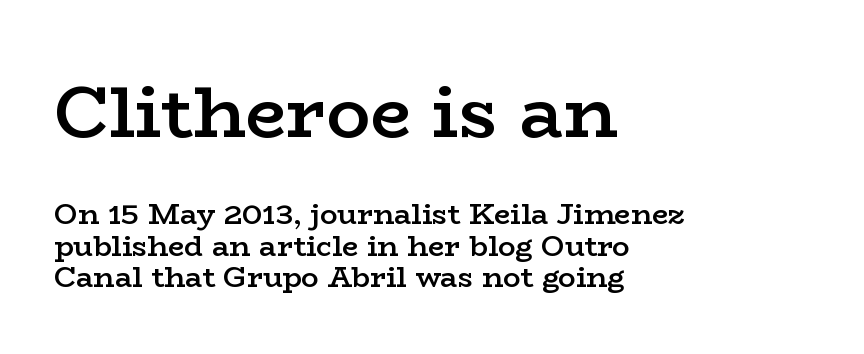
Q: Is the text bold? A: Semi-bold.
Q: Is the text italic (slanted)? A: No, it is upright.
Q: Is the typeface a serif or a sans-serif typeface? A: Serif.
Q: Is the text underlined? A: No.
Q: How is the paragraph aligned? A: Left-aligned.
Q: Is the spacing between letters normal or unusually wide? A: Normal.
Q: Is the spacing between lines tight, normal or loose? A: Tight.
Q: Which block of text is set in a larger size, the first (top) or the second (bottom)? A: The first (top) one.
Q: Width (condensed, normal, or wide)? A: Wide.
Q: Stroke contrast? A: Low.
Q: x-height? A: Medium.
Q: Monospaced? A: No.
